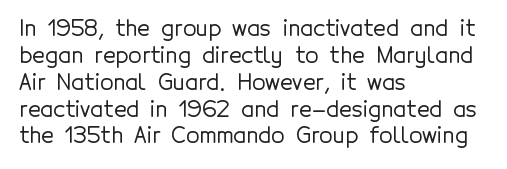
The image shows 22 px text type, upright; set left-aligned, line spacing 1.22x, normal letter spacing, not underlined.
